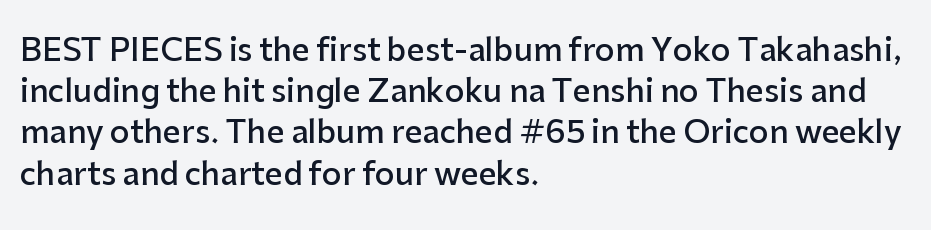
{"serif": "no", "italic": "no", "bold": "semi", "weight": "semibold", "width": "normal", "stroke_contrast": "low", "x_height": "medium", "monospaced": "no", "underline": "no", "align": "left", "line_spacing": "normal", "line_spacing_ratio": 1.33, "letter_spacing": "normal", "letter_spacing_em": 0.0, "glyph_px": 31}
